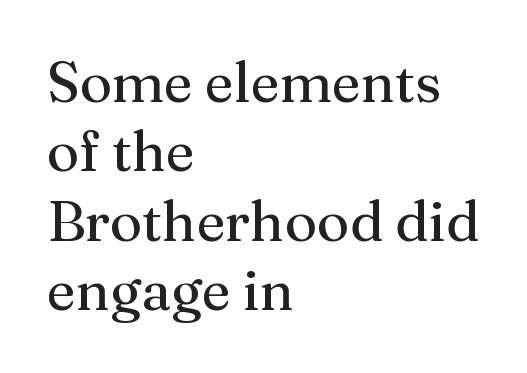
{"serif": "yes", "italic": "no", "bold": "no", "weight": "regular", "width": "normal", "stroke_contrast": "medium", "x_height": "medium", "monospaced": "no", "underline": "no", "align": "left", "line_spacing_ratio": 1.24, "letter_spacing": "normal", "letter_spacing_em": 0.0, "glyph_px": 56}
